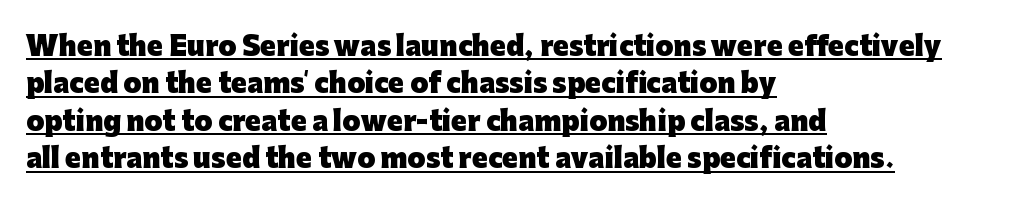
{"italic": "no", "bold": "yes", "underline": "yes", "align": "left", "line_spacing": "normal", "line_spacing_ratio": 1.44, "letter_spacing": "normal", "letter_spacing_em": 0.0, "glyph_px": 26}
